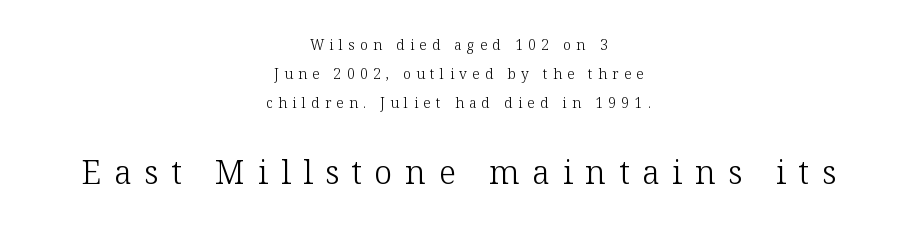
Tracking here is generous; glyphs stand well apart from one another. The letters carry serifs — small finishing strokes at the ends of their stems. Style check: upright. Nobody drew a line under any word here. Short and long lines alike share a common midpoint. In this sample the second text group is rendered at the bigger scale.
